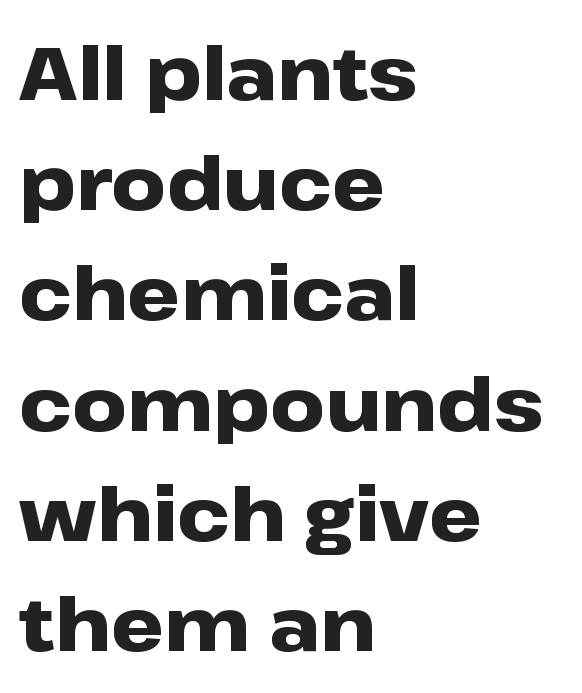
Notice how descenders clear the ascenders below comfortably — that's standard leading. Character widths vary here, with narrow letters taking less room than wide ones. Every letter is thick-stroked: bold, no question. The typeface chosen for these lines omits serifs. Check under the words: just untouched page. There is no visible air inserted between adjacent glyphs.
